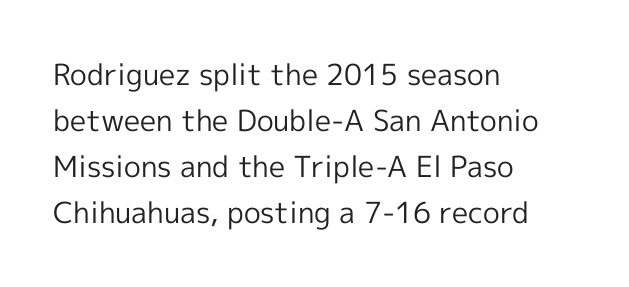
Q: Is the text bold? A: No.
Q: Is the text italic (slanted)? A: No, it is upright.
Q: Is the typeface a serif or a sans-serif typeface? A: Sans-serif.
Q: Is the text underlined? A: No.
Q: How is the paragraph aligned? A: Left-aligned.
Q: Is the spacing between letters normal or unusually wide? A: Normal.
Q: Is the spacing between lines tight, normal or loose? A: Normal.
Q: Width (condensed, normal, or wide)? A: Normal.
Q: x-height? A: Medium.
Q: Monospaced? A: No.
